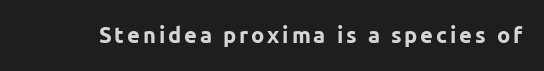
Q: Is the text bold? A: Yes.
Q: Is the text italic (slanted)? A: No, it is upright.
Q: Is the text underlined? A: No.
